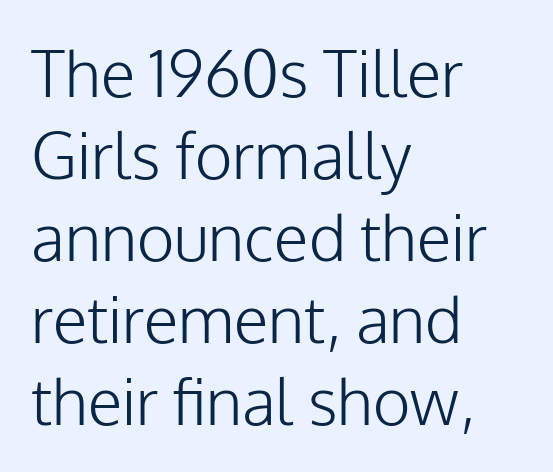
Spacing verdict: proportional, widths tailored to each character. Is the block centered? No — it sits flush against the left margin. The letterforms sit at book weight or below. In terms of leading, this rendering sits right in the middle.
